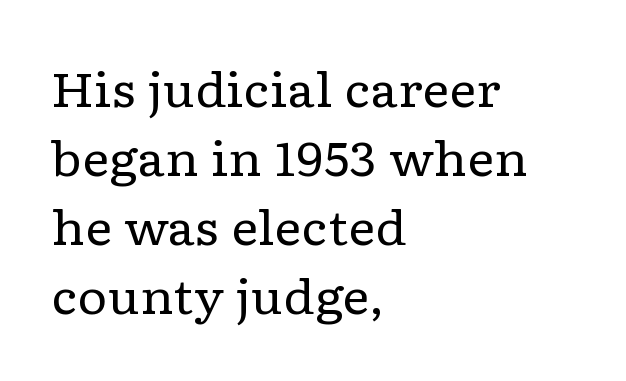
{"serif": "yes", "italic": "no", "bold": "no", "weight": "regular", "width": "wide", "stroke_contrast": "low", "x_height": "medium", "monospaced": "no", "underline": "no", "align": "left", "line_spacing": "normal", "line_spacing_ratio": 1.47, "letter_spacing": "normal", "letter_spacing_em": 0.0, "glyph_px": 47}
